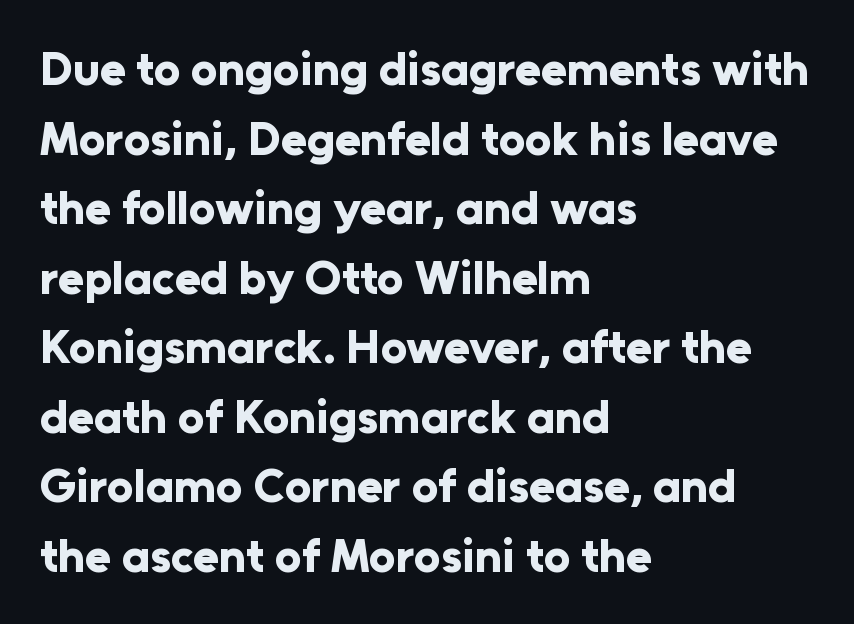
This sample uses a sans-serif face. Unlike italic type, these characters show no tilt at all. There is no visible air inserted between adjacent glyphs. Words float on clear page, feet unadorned. Strokes here are thick enough to call this a true bold.
